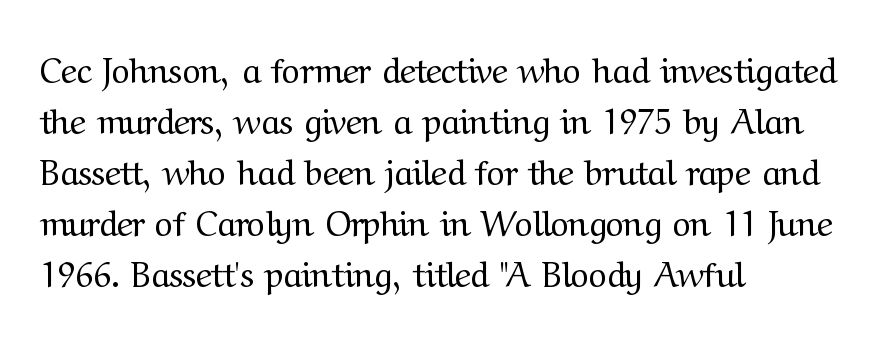
The image shows 35 px regular-weight serif type, upright; set left-aligned, normal line spacing (1.46x), normal letter spacing, not underlined; medium stroke contrast and a medium x-height.
